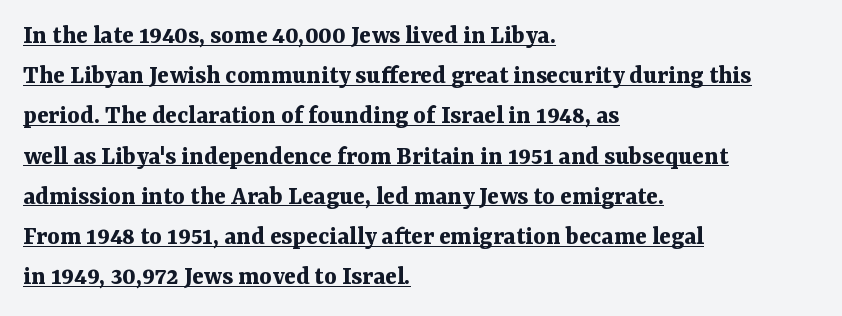
{"italic": "no", "bold": "yes", "underline": "yes", "align": "left", "line_spacing": "normal", "line_spacing_ratio": 1.49, "letter_spacing": "normal", "letter_spacing_em": 0.0, "glyph_px": 27}
